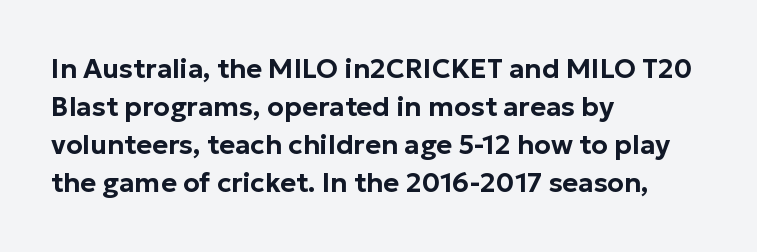
Every stem runs plumb, perpendicular to the baseline. No extra tracking has been applied to these lines. Students, observe: this is what conventionally led text looks like. The rendering anchors every line to the left-hand side. Just letters on the line, the space beneath them empty.
